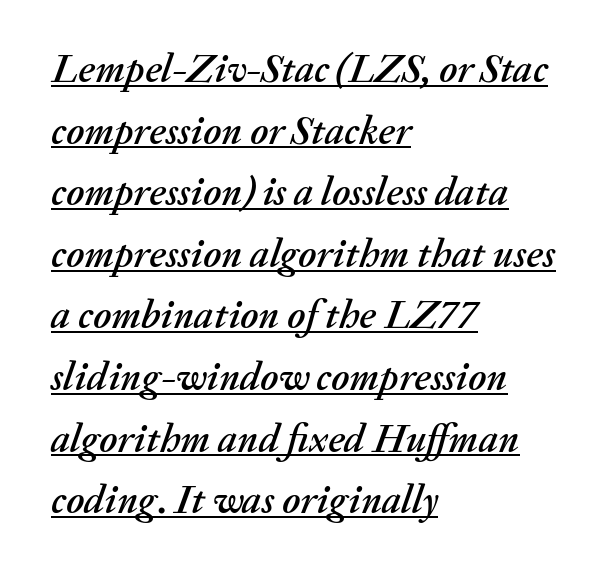
Q: Is the text italic (slanted)? A: Yes, it leans right by about 20 degrees.
Q: Is the text underlined? A: Yes.
Q: How is the paragraph aligned? A: Left-aligned.
Q: Is the spacing between letters normal or unusually wide? A: Normal.
Q: Is the spacing between lines tight, normal or loose? A: Normal.
Q: Width (condensed, normal, or wide)? A: Normal.
Q: Stroke contrast? A: Medium.
Q: x-height? A: Medium.
Q: Monospaced? A: No.
